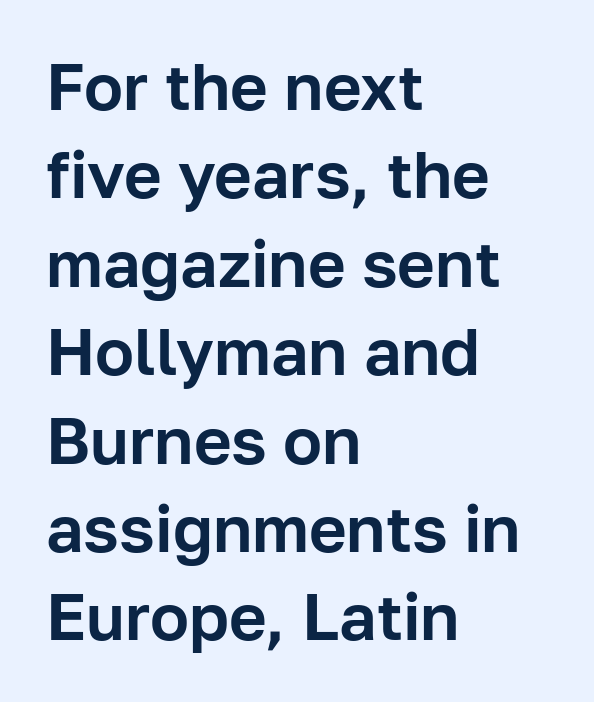
Q: Is the text italic (slanted)? A: No, it is upright.
Q: Is the typeface a serif or a sans-serif typeface? A: Sans-serif.
Q: Is the text underlined? A: No.
Q: How is the paragraph aligned? A: Left-aligned.
Q: Is the spacing between letters normal or unusually wide? A: Normal.
Q: Is the spacing between lines tight, normal or loose? A: Normal.
Q: Width (condensed, normal, or wide)? A: Normal.
Q: Stroke contrast? A: Low.
Q: x-height? A: Medium.
Q: Monospaced? A: No.
